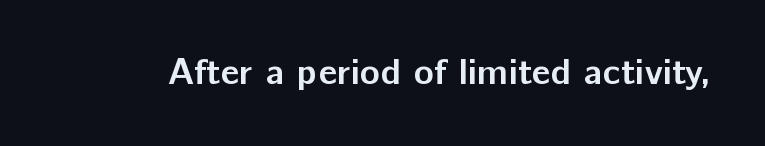
{"serif": "no", "italic": "no", "bold": "yes", "weight": "semibold", "width": "normal", "stroke_contrast": "low", "x_height": "medium", "monospaced": "no", "underline": "no", "letter_spacing": "normal", "letter_spacing_em": 0.0, "glyph_px": 37}
